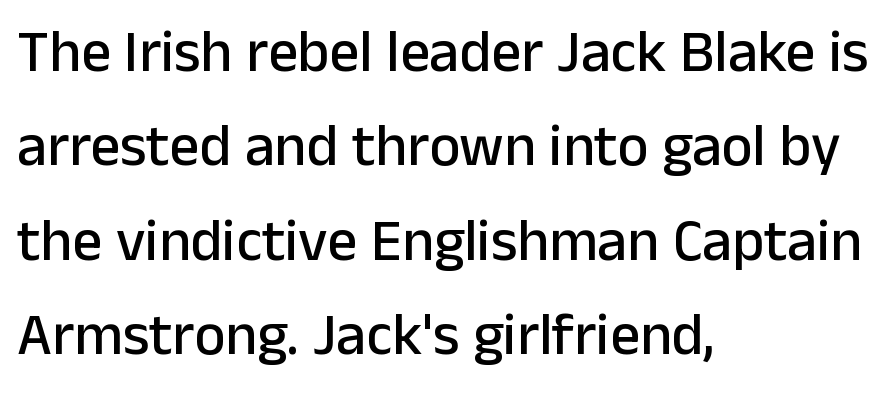
The image shows 59 px sans-serif type, upright; set left-aligned, normal line spacing (1.6x), normal letter spacing, not underlined; low stroke contrast and a medium x-height.
